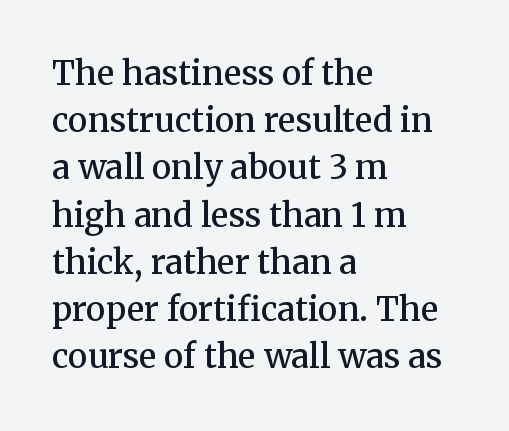
The image shows 33 px semibold serif type, upright; set left-aligned, normal line spacing (1.43x), normal letter spacing, not underlined; medium stroke contrast and a medium x-height.
